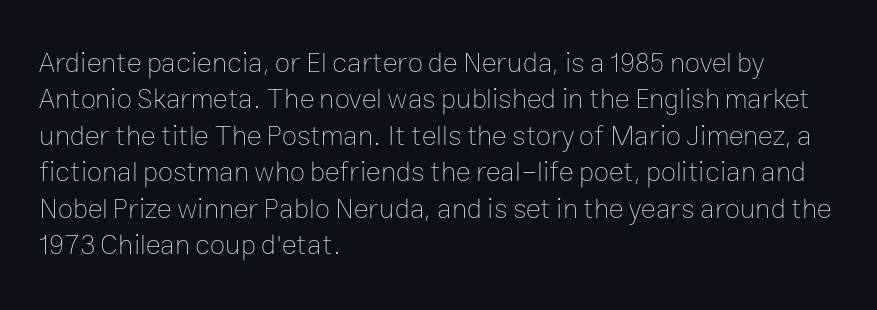
{"italic": "no", "bold": "no", "weight": "thin", "width": "normal", "stroke_contrast": "low", "x_height": "medium", "monospaced": "no", "underline": "no", "align": "left", "line_spacing": "normal", "line_spacing_ratio": 1.3, "letter_spacing": "normal", "letter_spacing_em": 0.0, "glyph_px": 28}
